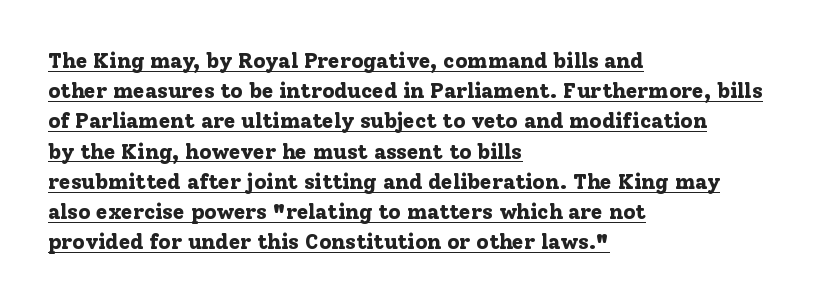
Q: Is the text bold? A: Yes.
Q: Is the text italic (slanted)? A: No, it is upright.
Q: Is the text underlined? A: Yes.
Q: How is the paragraph aligned? A: Left-aligned.
Q: Is the spacing between letters normal or unusually wide? A: Normal.
Q: Is the spacing between lines tight, normal or loose? A: Normal.
